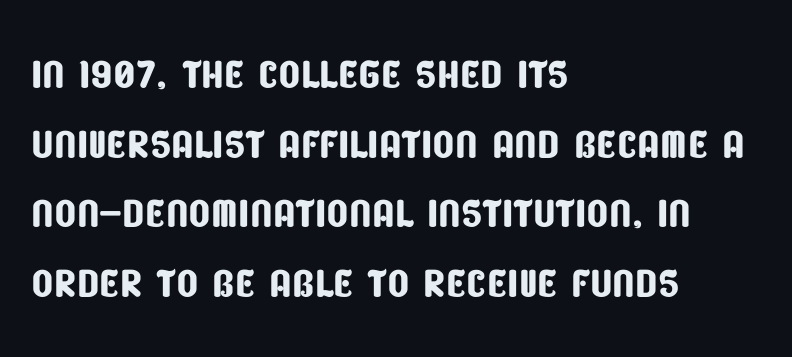
How are the letters spaced? Ordinarily, with no added tracking. Varying glyph widths throughout — classic text-font behaviour. Honestly, there is no underline to notice here at all. Observe the absence of serifs on each vertical stroke in this sample. In CSS terms this would be text-align: left.
